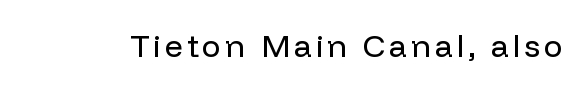
Q: Is the text bold? A: No.
Q: Is the text italic (slanted)? A: No, it is upright.
Q: Is the typeface a serif or a sans-serif typeface? A: Sans-serif.
Q: Is the text underlined? A: No.
Q: Width (condensed, normal, or wide)? A: Normal.
Q: Stroke contrast? A: Low.
Q: x-height? A: Medium.
Q: Monospaced? A: No.
